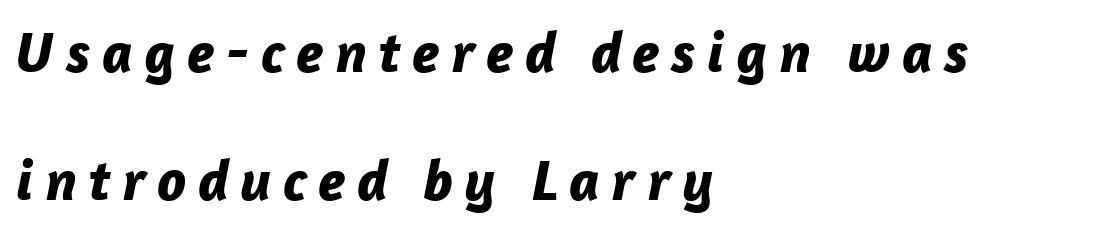
{"italic": "yes", "lean": "right", "slant_degrees": 12, "bold": "yes", "weight": "bold", "width": "normal", "stroke_contrast": "low", "x_height": "medium", "monospaced": "no", "underline": "no", "align": "left", "line_spacing": "loose", "line_spacing_ratio": 2.2, "letter_spacing": "wide", "letter_spacing_em": 0.2, "glyph_px": 58}
